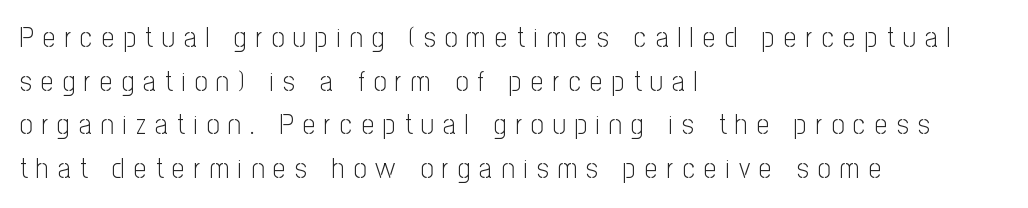
This sample uses an upright cut, with every glyph sitting square on the baseline. Each letter's strokes conclude bluntly, with no projecting serifs. Short note: letters widely spaced. The font is comparable to plain body text, perhaps lighter.
